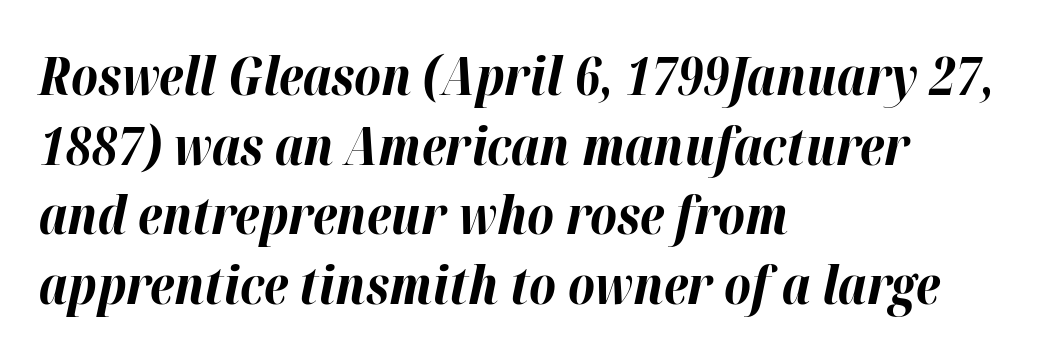
{"italic": "yes", "lean": "right", "slant_degrees": 12, "bold": "yes", "weight": "bold", "width": "normal", "stroke_contrast": "high", "x_height": "medium", "monospaced": "no", "underline": "no", "align": "left", "line_spacing": "normal", "line_spacing_ratio": 1.34, "letter_spacing": "normal", "letter_spacing_em": 0.0, "glyph_px": 52}
